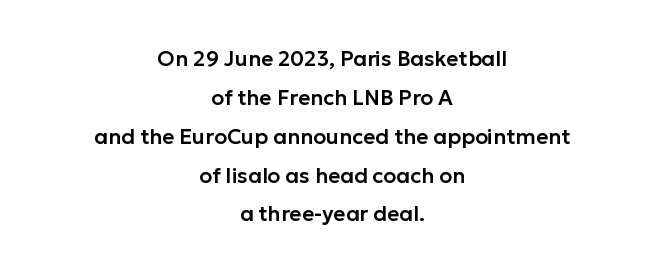
Observe the ordinary spacing: letters are neighbours, not strangers. The lines are quadded center. Only glyphs here, with clear space below each row. No italicization has been applied; the sample stays upright.
